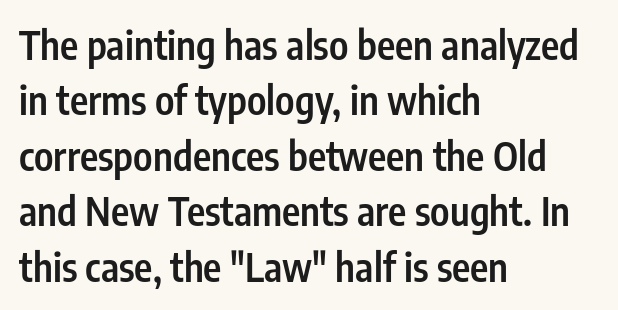
The image shows 39 px semibold, condensed sans-serif type, upright; set left-aligned, normal line spacing (1.42x), normal letter spacing, not underlined; low stroke contrast and a medium x-height.
